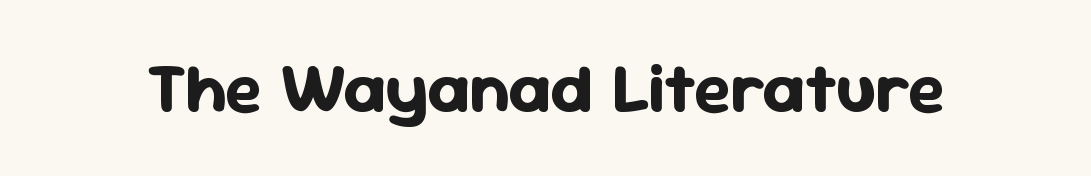
The image shows 69 px bold sans-serif type, upright; set normal letter spacing, not underlined; low stroke contrast and a medium x-height.
